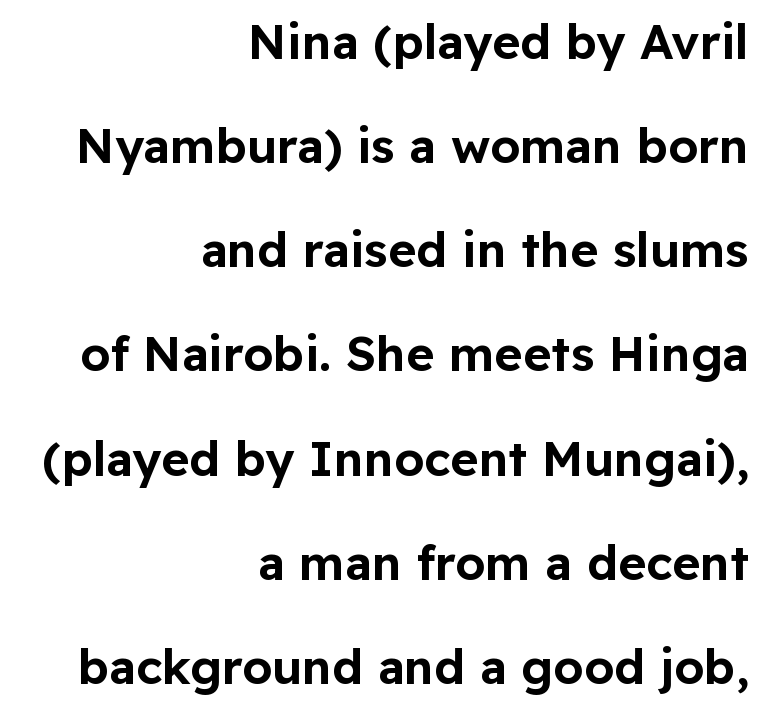
Any mark beneath the type? The region is blank. Observe the ordinary spacing: letters are neighbours, not strangers. You could fit nearly another row in the gap between these rows. I'd call this a sans setting — the letters go barefoot. Posture: upright roman.
